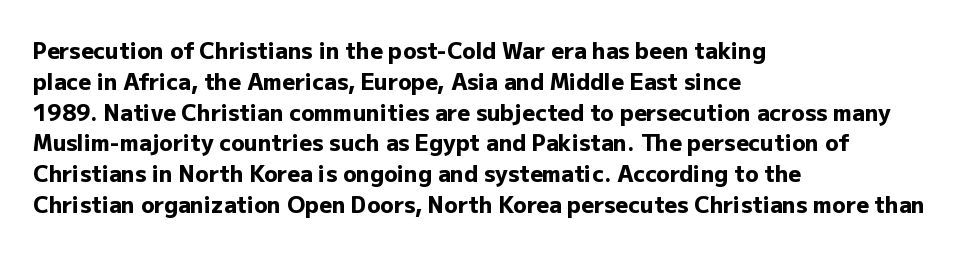
{"italic": "no", "bold": "yes", "underline": "no", "align": "left", "line_spacing": "normal", "line_spacing_ratio": 1.4, "letter_spacing": "normal", "letter_spacing_em": 0.0, "glyph_px": 22}
